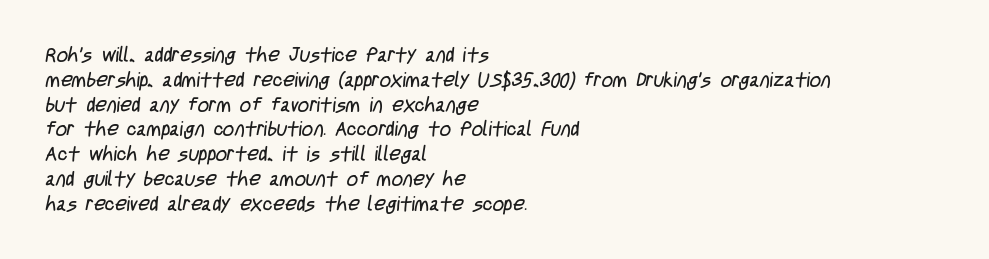
The image shows 20 px text type; set left-aligned, line spacing 1.24x, normal letter spacing, not underlined.
